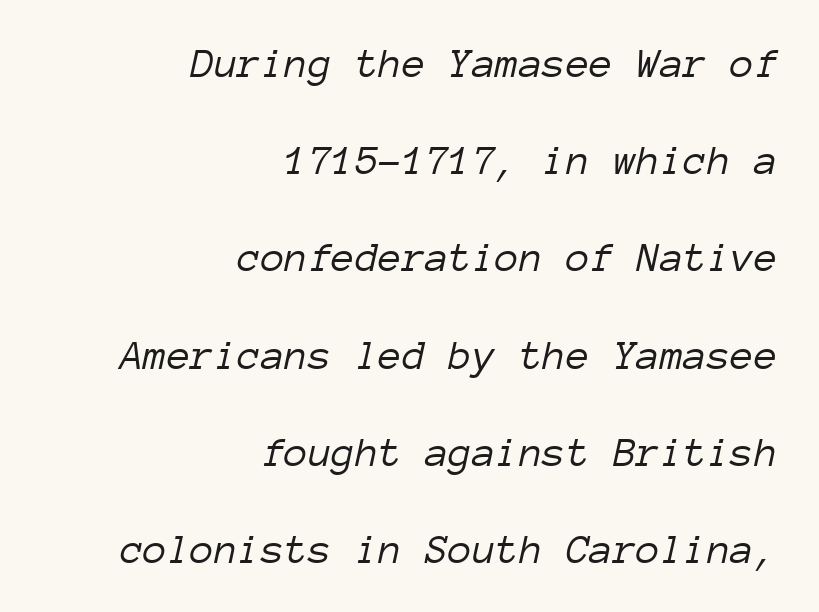
{"italic": "yes", "lean": "right", "slant_degrees": 12, "bold": "no", "weight": "light", "width": "normal", "stroke_contrast": "low", "x_height": "medium", "monospaced": "yes", "underline": "no", "align": "right", "line_spacing": "loose", "line_spacing_ratio": 2.26, "letter_spacing": "normal", "letter_spacing_em": 0.0, "glyph_px": 43}
